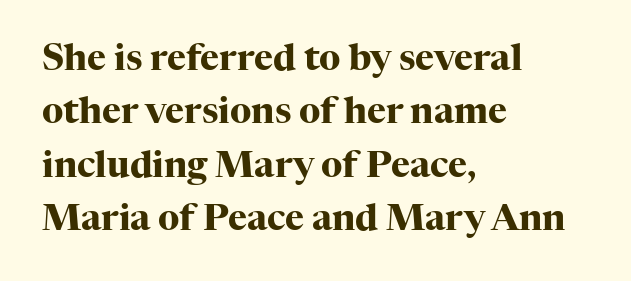
{"serif": "yes", "italic": "no", "bold": "yes", "weight": "heavy", "width": "normal", "stroke_contrast": "high", "x_height": "medium", "monospaced": "no", "underline": "no", "align": "left", "line_spacing": "normal", "line_spacing_ratio": 1.48, "letter_spacing": "normal", "letter_spacing_em": 0.0, "glyph_px": 36}
